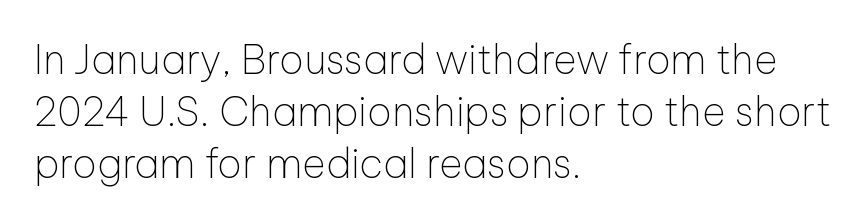
Descender tails drop into unmarked territory. The gaps between neighbouring characters are ordinary and unremarkable. Students, observe: this is what conventionally led text looks like. Vertical stems look standard width or narrower in stroke.
